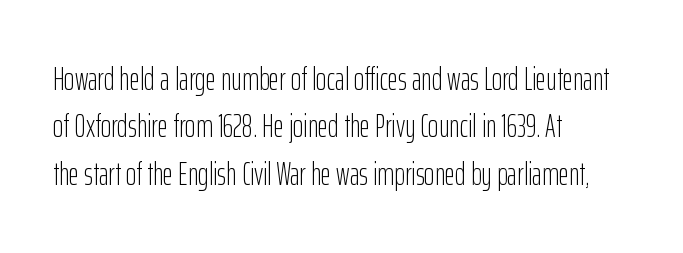
It's the straight-up-and-down kind of type. Clear beneath every line of the passage. A typesetter would call this zero additional tracking. The passage shown is not bold in any degree.
